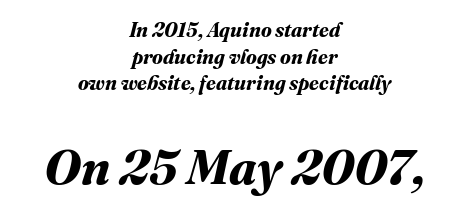
Q: Is the text bold? A: Yes.
Q: Is the text underlined? A: No.
Q: How is the paragraph aligned? A: Centered.
Q: Is the spacing between letters normal or unusually wide? A: Normal.
Q: Is the spacing between lines tight, normal or loose? A: Normal.
Q: Which block of text is set in a larger size, the first (top) or the second (bottom)? A: The second (bottom) one.
Q: Width (condensed, normal, or wide)? A: Normal.
Q: Stroke contrast? A: Medium.
Q: x-height? A: Medium.
Q: Monospaced? A: No.
